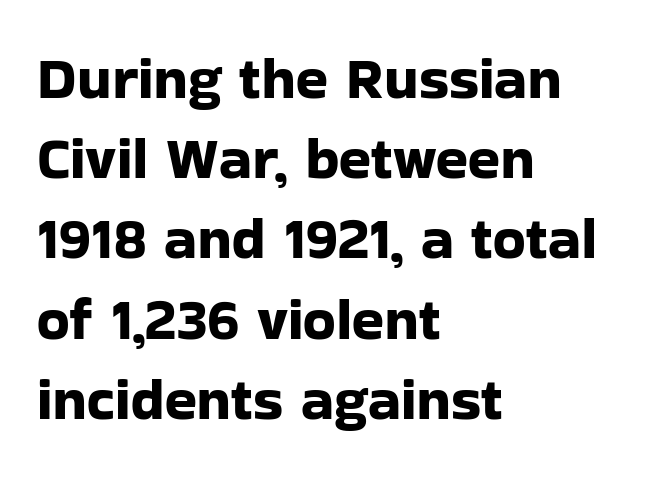
Q: Is the text italic (slanted)? A: No, it is upright.
Q: Is the typeface a serif or a sans-serif typeface? A: Sans-serif.
Q: Is the text underlined? A: No.
Q: How is the paragraph aligned? A: Left-aligned.
Q: Is the spacing between letters normal or unusually wide? A: Normal.
Q: Is the spacing between lines tight, normal or loose? A: Normal.
Q: Width (condensed, normal, or wide)? A: Normal.
Q: Stroke contrast? A: Low.
Q: x-height? A: Medium.
Q: Monospaced? A: No.
